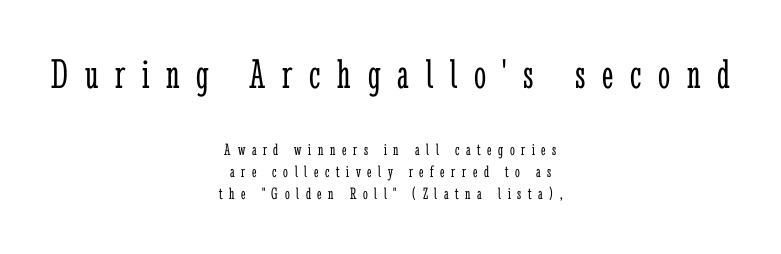
Q: Is the text bold? A: No.
Q: Is the text italic (slanted)? A: No, it is upright.
Q: Is the typeface a serif or a sans-serif typeface? A: Serif.
Q: Is the text underlined? A: No.
Q: How is the paragraph aligned? A: Centered.
Q: Is the spacing between letters normal or unusually wide? A: Unusually wide.
Q: Is the spacing between lines tight, normal or loose? A: Normal.
Q: Which block of text is set in a larger size, the first (top) or the second (bottom)? A: The first (top) one.
Q: Width (condensed, normal, or wide)? A: Condensed.
Q: Stroke contrast? A: Low.
Q: x-height? A: Medium.
Q: Monospaced? A: No.
